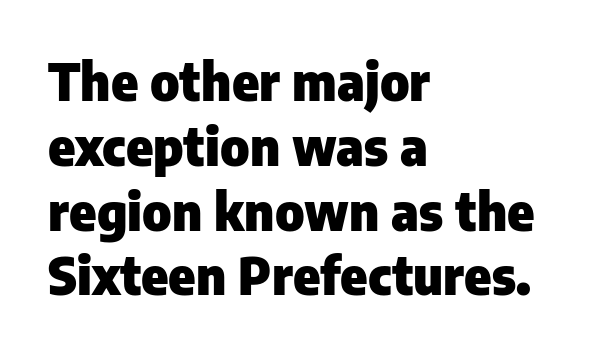
Q: Is the text bold? A: Yes.
Q: Is the text italic (slanted)? A: No, it is upright.
Q: Is the typeface a serif or a sans-serif typeface? A: Sans-serif.
Q: Is the text underlined? A: No.
Q: How is the paragraph aligned? A: Left-aligned.
Q: Is the spacing between letters normal or unusually wide? A: Normal.
Q: Is the spacing between lines tight, normal or loose? A: Normal.
Q: Width (condensed, normal, or wide)? A: Normal.
Q: Stroke contrast? A: Low.
Q: x-height? A: Medium.
Q: Monospaced? A: No.
